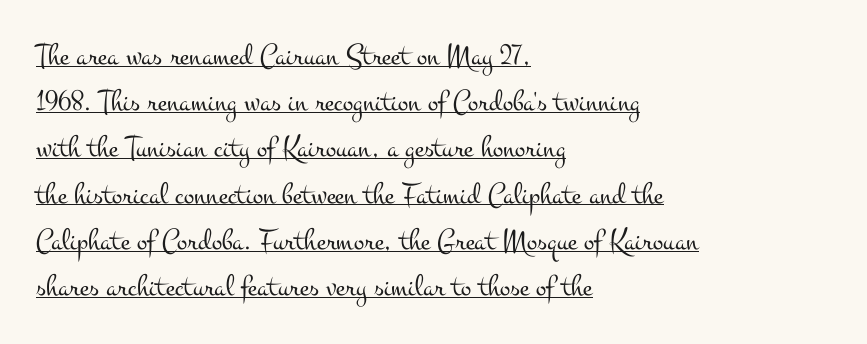
{"serif": "yes", "bold": "no", "weight": "light", "width": "wide", "stroke_contrast": "medium", "x_height": "small", "monospaced": "no", "underline": "yes", "align": "left", "line_spacing": "normal", "line_spacing_ratio": 1.49, "letter_spacing": "normal", "letter_spacing_em": 0.0, "glyph_px": 31}
